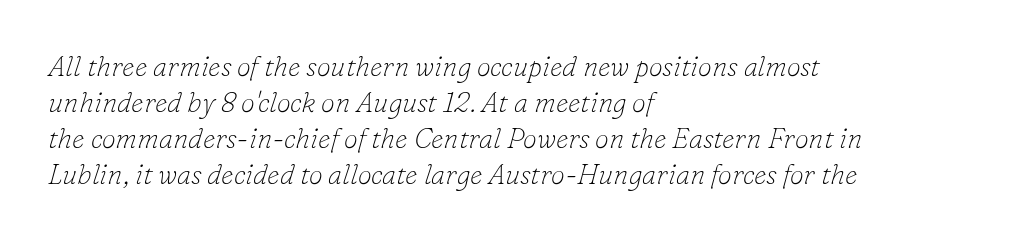
Q: Is the text bold? A: No.
Q: Is the text italic (slanted)? A: Yes, it leans right by about 16 degrees.
Q: Is the typeface a serif or a sans-serif typeface? A: Serif.
Q: Is the text underlined? A: No.
Q: How is the paragraph aligned? A: Left-aligned.
Q: Is the spacing between letters normal or unusually wide? A: Normal.
Q: Is the spacing between lines tight, normal or loose? A: Normal.
Q: Width (condensed, normal, or wide)? A: Normal.
Q: Stroke contrast? A: Low.
Q: x-height? A: Small.
Q: Monospaced? A: No.
